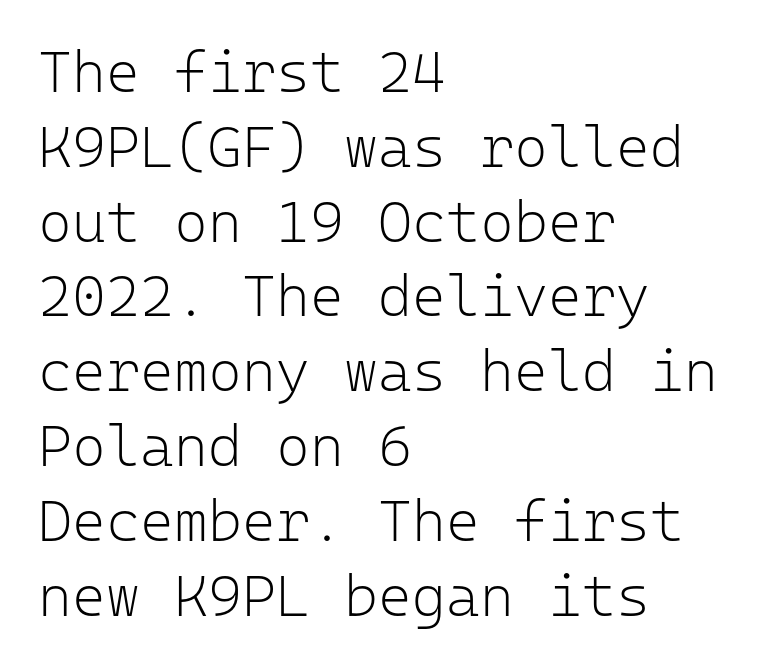
{"serif": "no", "italic": "no", "bold": "no", "weight": "light", "width": "normal", "stroke_contrast": "low", "x_height": "medium", "monospaced": "yes", "underline": "no", "align": "left", "line_spacing": "normal", "line_spacing_ratio": 1.29, "letter_spacing": "normal", "letter_spacing_em": 0.0, "glyph_px": 58}
